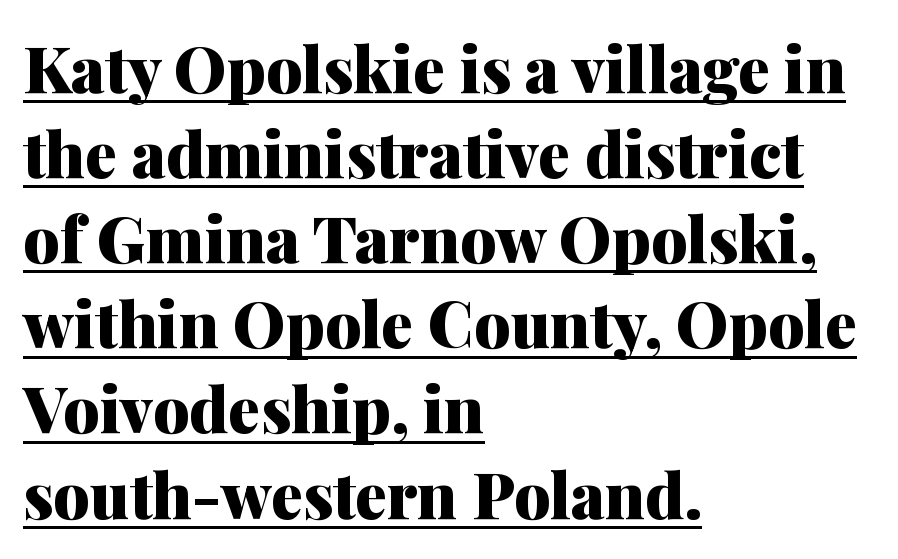
Q: Is the text bold? A: Yes.
Q: Is the text italic (slanted)? A: No, it is upright.
Q: Is the typeface a serif or a sans-serif typeface? A: Serif.
Q: Is the text underlined? A: Yes.
Q: How is the paragraph aligned? A: Left-aligned.
Q: Is the spacing between letters normal or unusually wide? A: Normal.
Q: Is the spacing between lines tight, normal or loose? A: Normal.
Q: Width (condensed, normal, or wide)? A: Normal.
Q: Stroke contrast? A: Medium.
Q: x-height? A: Medium.
Q: Monospaced? A: No.
